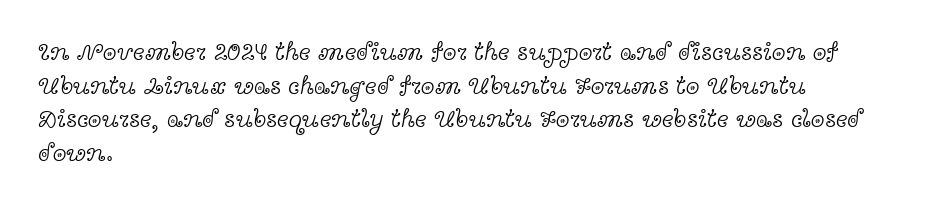
{"italic": "no", "bold": "no", "underline": "no", "align": "left", "line_spacing": "normal", "line_spacing_ratio": 1.35, "letter_spacing": "normal", "letter_spacing_em": 0.0, "glyph_px": 25}
